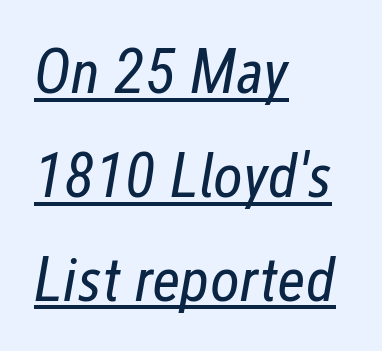
{"italic": "yes", "lean": "right", "slant_degrees": 12, "bold": "no", "weight": "regular", "width": "condensed", "stroke_contrast": "low", "x_height": "medium", "monospaced": "no", "underline": "yes", "align": "left", "line_spacing": "normal", "line_spacing_ratio": 1.65, "letter_spacing": "normal", "letter_spacing_em": 0.0, "glyph_px": 63}
